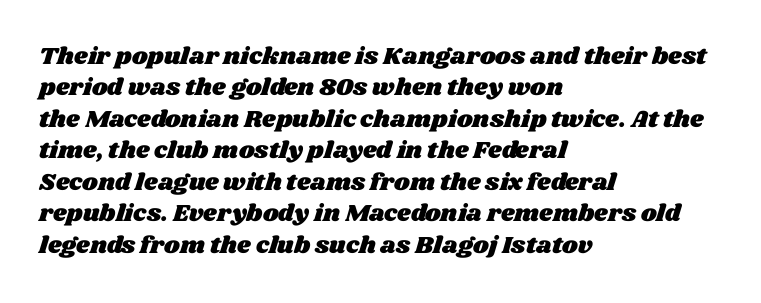
The image shows 24 px text type; set left-aligned, normal line spacing (1.31x), normal letter spacing, not underlined.
